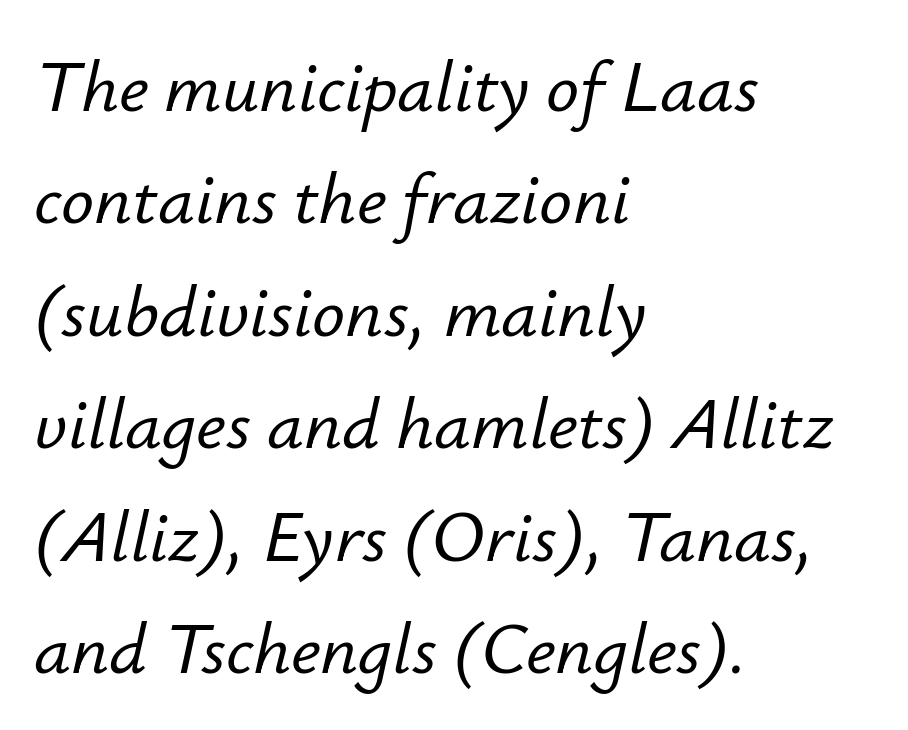
Quick note: italic. Varying glyph widths throughout — classic text-font behaviour. Horizontal alignment here is leftward, the default for most running prose. In terms of letterspacing, this is plain default setting. Clear beneath every line of the passage. What's the leading like? Ordinary, nothing unusual.
